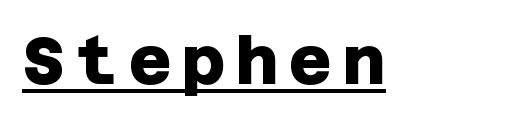
The image shows 66 px heavy sans-serif type; set underlined; low stroke contrast and a large x-height.
